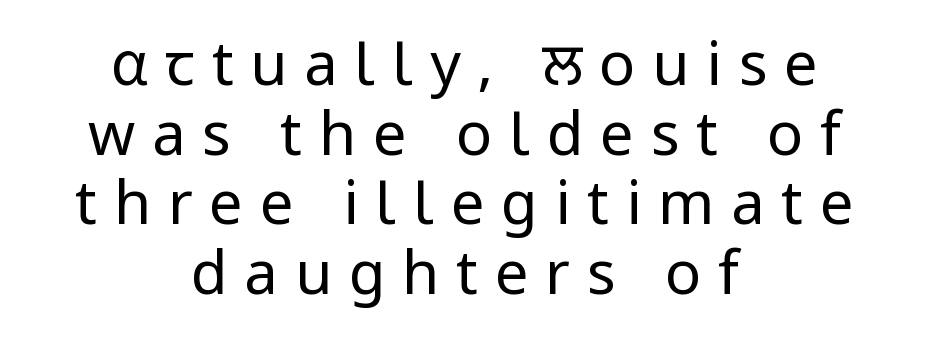
{"serif": "no", "italic": "no", "bold": "no", "weight": "regular", "width": "normal", "stroke_contrast": "low", "x_height": "medium", "monospaced": "no", "underline": "no", "align": "center", "line_spacing_ratio": 1.16, "letter_spacing": "wide", "letter_spacing_em": 0.28, "glyph_px": 60}
